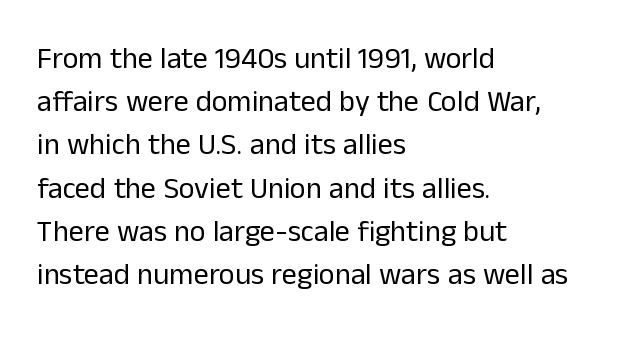
The image shows 30 px regular-weight sans-serif type, upright; set left-aligned, normal line spacing (1.44x), normal letter spacing, not underlined; low stroke contrast and a medium x-height.
